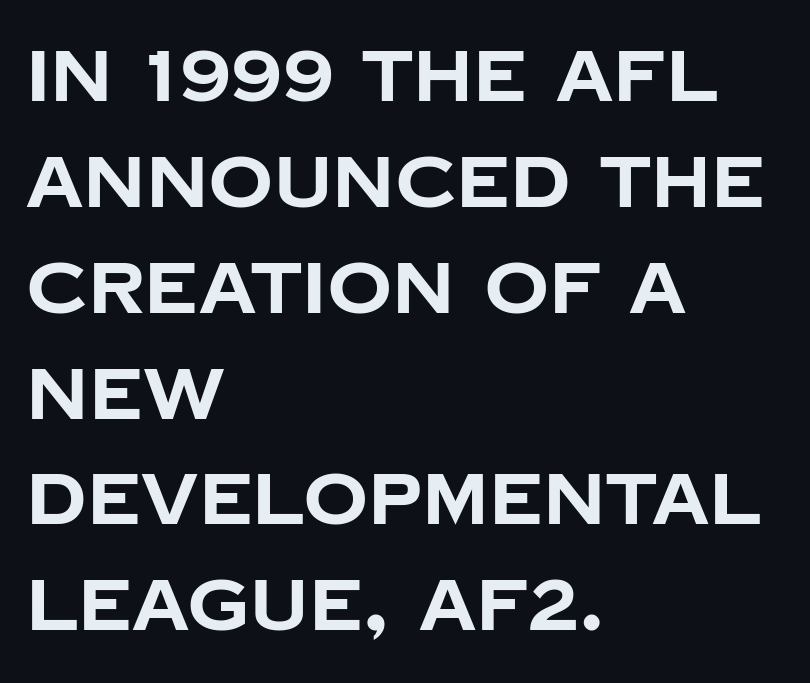
{"serif": "no", "italic": "no", "bold": "yes", "weight": "bold", "width": "normal", "stroke_contrast": "low", "x_height": "large", "monospaced": "no", "underline": "no", "align": "left", "line_spacing": "normal", "line_spacing_ratio": 1.47, "letter_spacing": "normal", "letter_spacing_em": 0.0, "glyph_px": 72}
